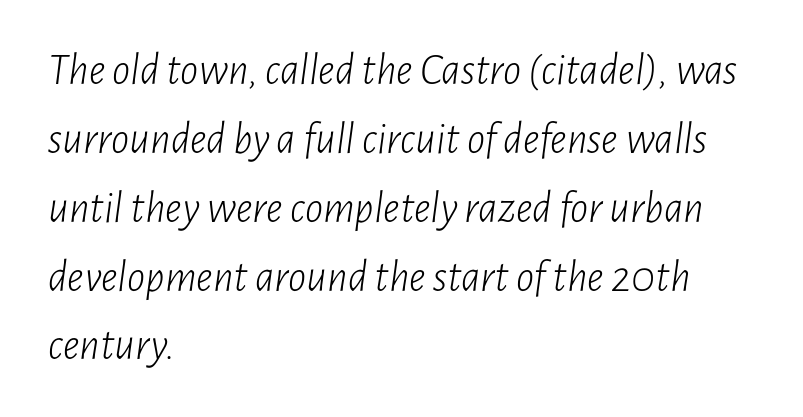
No word sits above an underline. Looks like regular typesetting: each glyph gets only the width it needs. Whoever set this chose a conventional vertical rhythm. These lines are set flush left with a ragged right edge.
